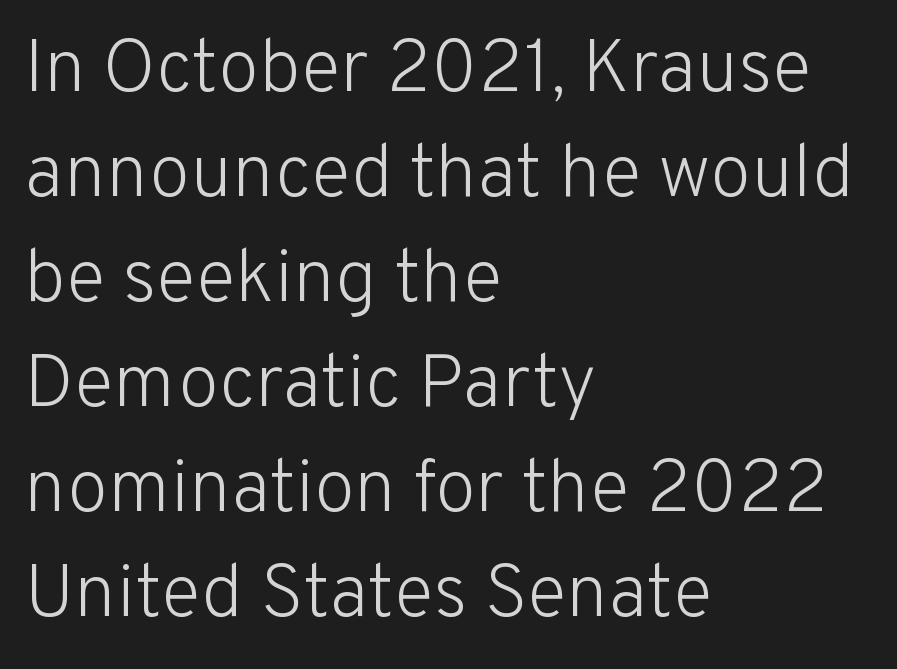
The image shows 75 px light sans-serif type, upright; set left-aligned, normal line spacing (1.4x), normal letter spacing, not underlined; low stroke contrast and a medium x-height.
